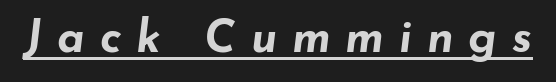
The image shows 45 px bold, wide type, italic (leaning right); set unusually wide letter spacing (+0.33 em), underlined; low stroke contrast and a small x-height.
